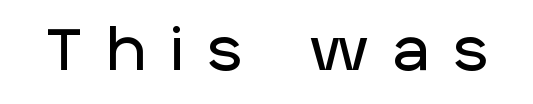
Q: Is the text italic (slanted)? A: No, it is upright.
Q: Is the typeface a serif or a sans-serif typeface? A: Sans-serif.
Q: Is the text underlined? A: No.
Q: Is the spacing between letters normal or unusually wide? A: Unusually wide.
Q: Width (condensed, normal, or wide)? A: Normal.
Q: Stroke contrast? A: Low.
Q: x-height? A: Large.
Q: Monospaced? A: No.
